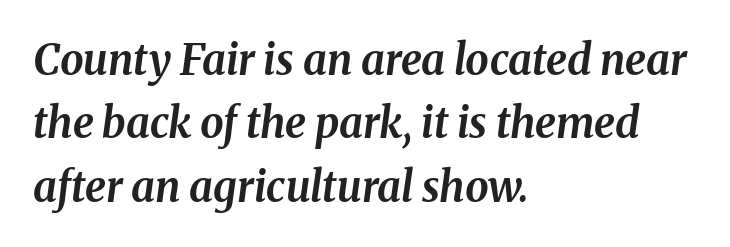
Q: Is the text bold? A: Yes.
Q: Is the text italic (slanted)? A: Yes, it leans right by about 8 degrees.
Q: Is the text underlined? A: No.
Q: How is the paragraph aligned? A: Left-aligned.
Q: Is the spacing between letters normal or unusually wide? A: Normal.
Q: Is the spacing between lines tight, normal or loose? A: Normal.
Q: Width (condensed, normal, or wide)? A: Normal.
Q: Stroke contrast? A: Medium.
Q: x-height? A: Medium.
Q: Monospaced? A: No.
